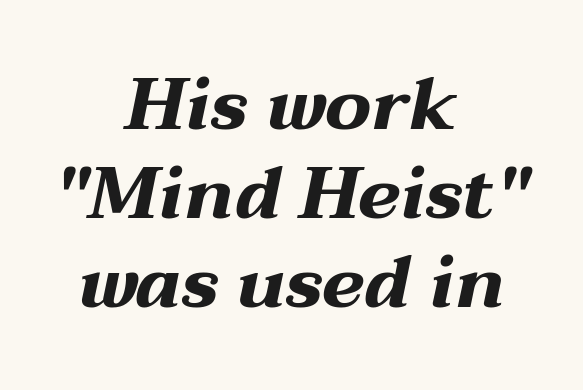
Q: Is the text bold? A: Yes.
Q: Is the text italic (slanted)? A: Yes, it leans right by about 12 degrees.
Q: Is the text underlined? A: No.
Q: How is the paragraph aligned? A: Centered.
Q: Is the spacing between letters normal or unusually wide? A: Normal.
Q: Width (condensed, normal, or wide)? A: Wide.
Q: Stroke contrast? A: Medium.
Q: x-height? A: Medium.
Q: Monospaced? A: No.
